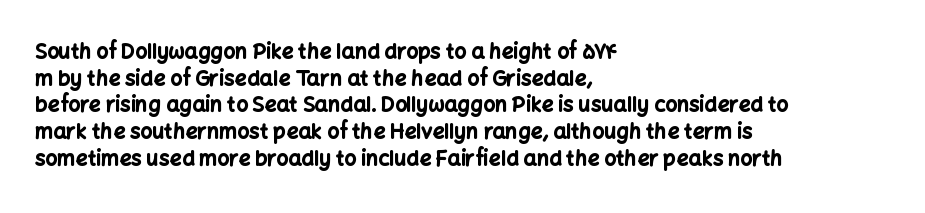
Q: Is the text bold? A: Yes.
Q: Is the text italic (slanted)? A: No, it is upright.
Q: Is the text underlined? A: No.
Q: How is the paragraph aligned? A: Left-aligned.
Q: Is the spacing between letters normal or unusually wide? A: Normal.
Q: Is the spacing between lines tight, normal or loose? A: Normal.
